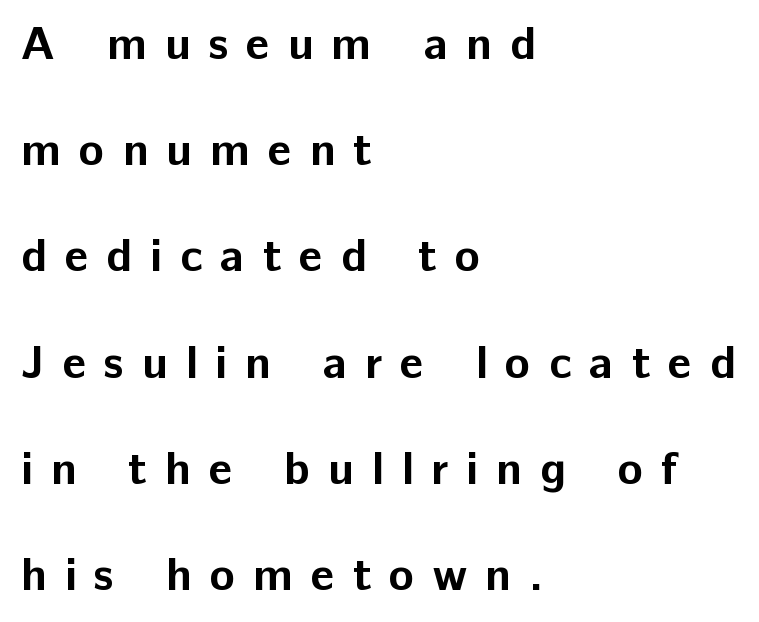
Q: Is the text bold? A: Yes.
Q: Is the text italic (slanted)? A: No, it is upright.
Q: Is the typeface a serif or a sans-serif typeface? A: Sans-serif.
Q: Is the text underlined? A: No.
Q: How is the paragraph aligned? A: Left-aligned.
Q: Is the spacing between letters normal or unusually wide? A: Unusually wide.
Q: Is the spacing between lines tight, normal or loose? A: Loose.
Q: Width (condensed, normal, or wide)? A: Normal.
Q: Stroke contrast? A: Low.
Q: x-height? A: Medium.
Q: Monospaced? A: No.
